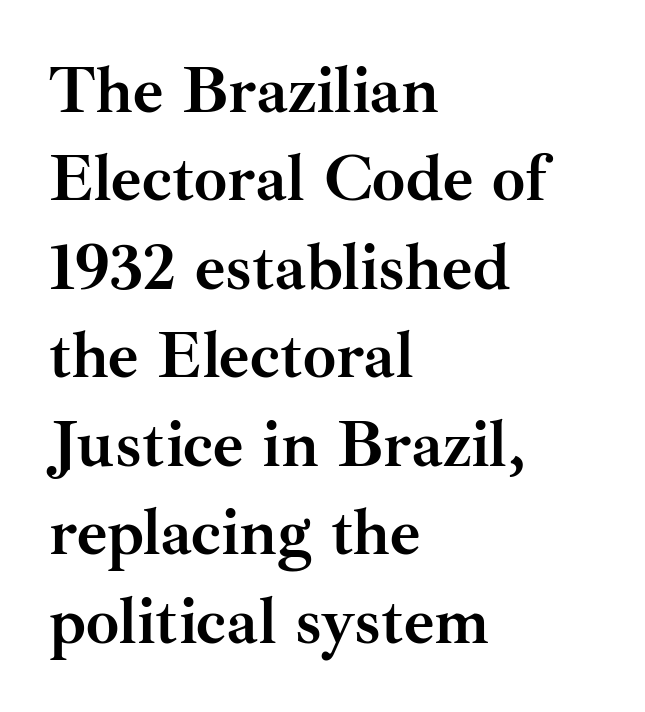
Note: serifs present on the glyphs. Glyph-to-glyph distance matches everyday printed text. The lines in this sample share a left origin and differ only in where they stop. The leading is moderate, giving the passage an even texture.
